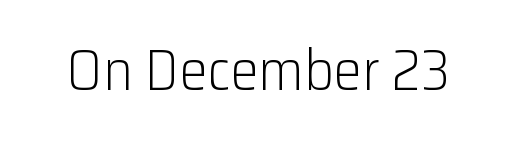
{"serif": "no", "italic": "no", "bold": "no", "weight": "light", "width": "normal", "stroke_contrast": "low", "x_height": "medium", "monospaced": "no", "underline": "no", "letter_spacing": "normal", "letter_spacing_em": 0.0, "glyph_px": 57}
